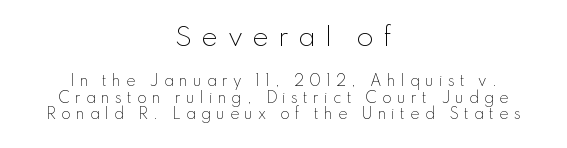
Tracking here is generous; glyphs stand well apart from one another. Short and long lines alike share a common midpoint. The area under the type is left untouched. The face looks like a standard text weight, possibly lighter. Note: larger setting up top, smaller setting below.
